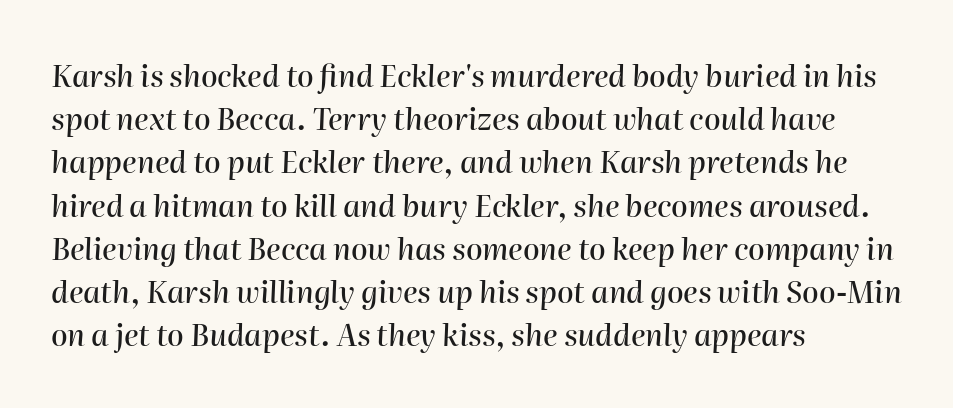
The image shows 30 px text type, italic (leaning right); set left-aligned, normal line spacing (1.44x), normal letter spacing, not underlined; high stroke contrast and a medium x-height.
